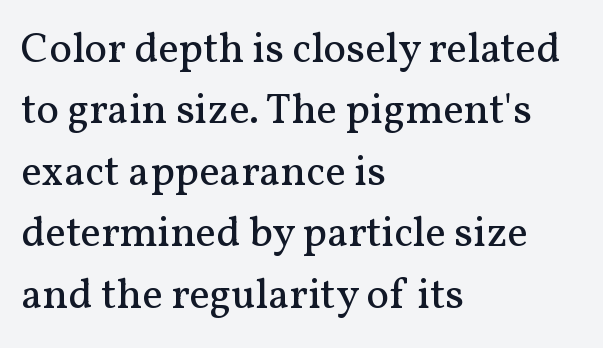
{"serif": "yes", "italic": "no", "bold": "no", "weight": "regular", "width": "normal", "stroke_contrast": "medium", "x_height": "medium", "monospaced": "no", "underline": "no", "align": "left", "line_spacing": "normal", "line_spacing_ratio": 1.43, "letter_spacing": "normal", "letter_spacing_em": 0.0, "glyph_px": 43}
